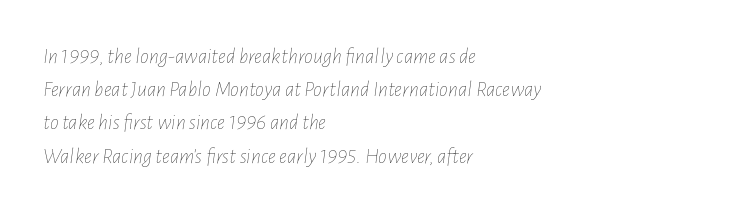
The image shows 22 px text type, italic (leaning right); set left-aligned, normal line spacing (1.51x), normal letter spacing, not underlined.
